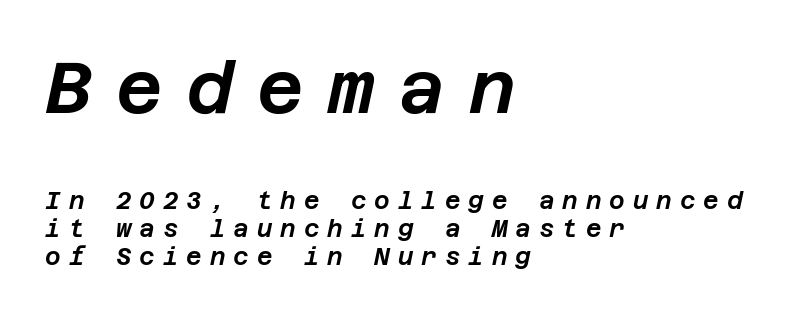
Q: Is the text italic (slanted)? A: Yes, it leans right by about 12 degrees.
Q: Is the text underlined? A: No.
Q: How is the paragraph aligned? A: Left-aligned.
Q: Is the spacing between letters normal or unusually wide? A: Unusually wide.
Q: Which block of text is set in a larger size, the first (top) or the second (bottom)? A: The first (top) one.
Q: Width (condensed, normal, or wide)? A: Normal.
Q: Stroke contrast? A: Low.
Q: x-height? A: Large.
